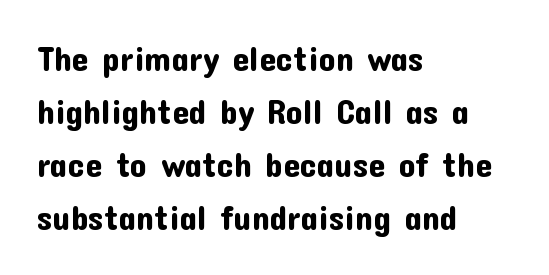
{"serif": "no", "italic": "no", "width": "normal", "stroke_contrast": "low", "x_height": "medium", "monospaced": "no", "underline": "no", "align": "left", "line_spacing": "normal", "line_spacing_ratio": 1.56, "letter_spacing": "normal", "letter_spacing_em": 0.0, "glyph_px": 34}
